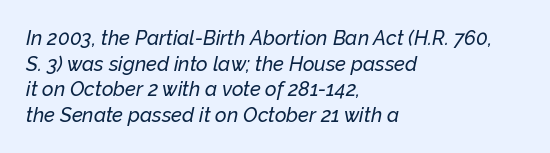
Quick note: interline space is typical. The string is rendered with underlining switched off. Characters are canted at an angle relative to the baseline's perpendicular. In terms of letterspacing, this is plain default setting. A student would call this left alignment; a typographer would say flush left, rag right.
